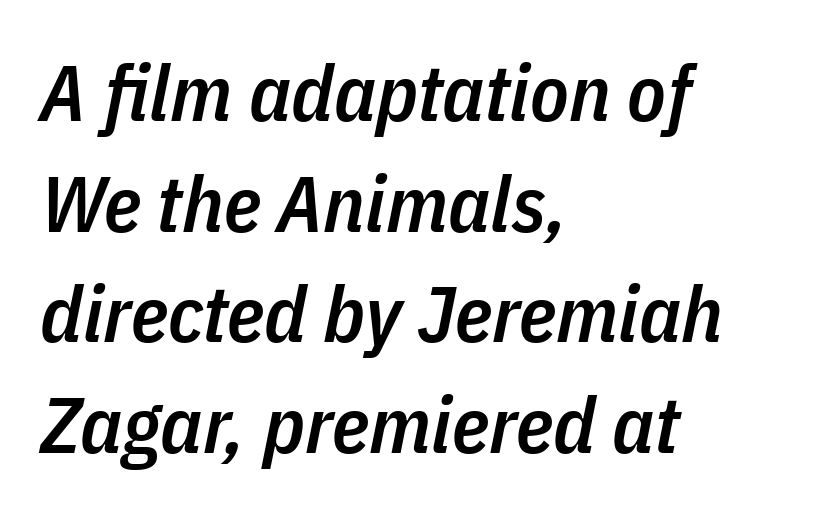
The image shows 79 px semibold, condensed type, italic (leaning right); set left-aligned, normal line spacing (1.4x), normal letter spacing, not underlined; low stroke contrast and a medium x-height.
